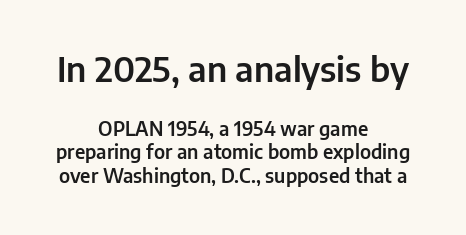
{"serif": "no", "italic": "no", "width": "normal", "stroke_contrast": "low", "x_height": "medium", "monospaced": "no", "underline": "no", "align": "center", "line_spacing": "normal", "line_spacing_ratio": 1.25, "letter_spacing": "normal", "letter_spacing_em": 0.0, "larger_block": "first", "size_ratio": 1.79, "glyph_px": 34}
